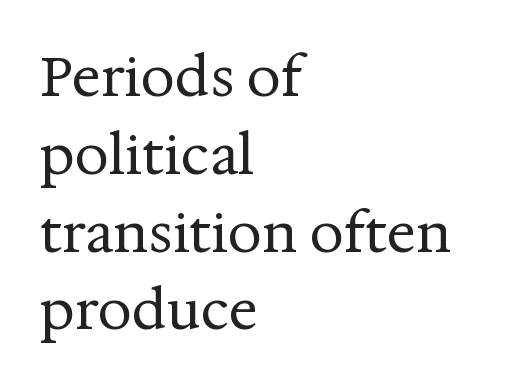
Caption: face not bold, strokes unweighted. The face used here is proportionally spaced, like ordinary book or web type. Notice how the stems are strictly vertical — no italics here. Layout note: lines flush left. A clean baseline with only descenders dipping below it. Old-style or modern, the face here clearly has serifs.
